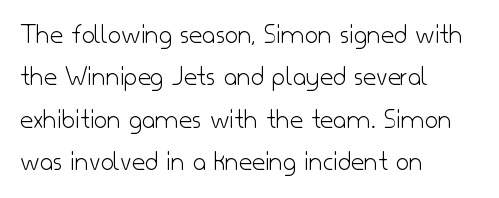
Q: Is the text bold? A: No.
Q: Is the text italic (slanted)? A: No, it is upright.
Q: Is the typeface a serif or a sans-serif typeface? A: Sans-serif.
Q: Is the text underlined? A: No.
Q: How is the paragraph aligned? A: Left-aligned.
Q: Is the spacing between letters normal or unusually wide? A: Normal.
Q: Is the spacing between lines tight, normal or loose? A: Normal.
Q: Width (condensed, normal, or wide)? A: Normal.
Q: Stroke contrast? A: Low.
Q: x-height? A: Small.
Q: Monospaced? A: No.
